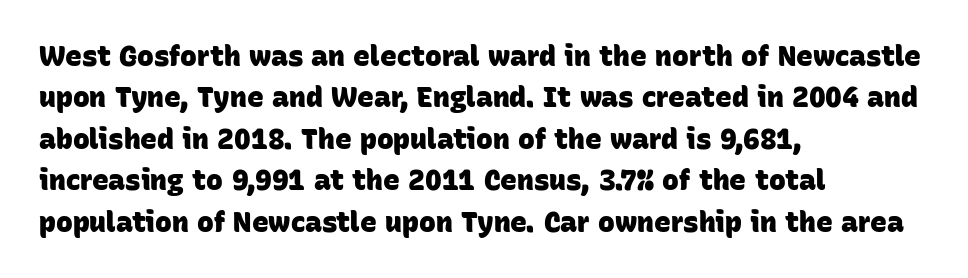
Teacher's note: observe the even left margin — that is flush-left alignment. The face used here is proportionally spaced, like ordinary book or web type. This rendering employs a face without finishing strokes, i.e., a sans-serif. Every letter is thick-stroked: bold, no question. Successive baselines arrive at the customary interval.
